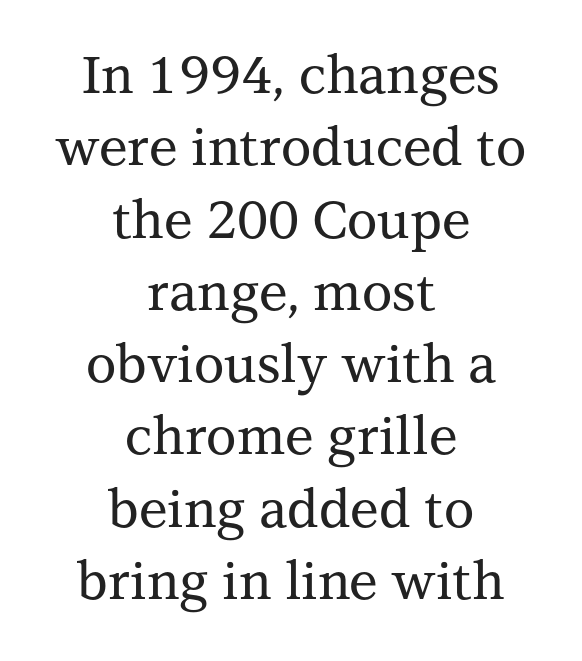
Q: Is the text italic (slanted)? A: No, it is upright.
Q: Is the typeface a serif or a sans-serif typeface? A: Serif.
Q: Is the text underlined? A: No.
Q: How is the paragraph aligned? A: Centered.
Q: Is the spacing between letters normal or unusually wide? A: Normal.
Q: Is the spacing between lines tight, normal or loose? A: Normal.
Q: Width (condensed, normal, or wide)? A: Normal.
Q: Stroke contrast? A: Medium.
Q: x-height? A: Medium.
Q: Monospaced? A: No.
